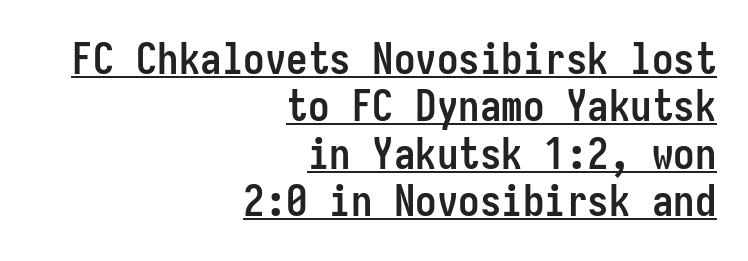
Ordinary non-slanted type is in use. Do the characters align in a grid? Yes, the font is monospaced. Somebody hit Ctrl+U on this one — the words are underlined. Notice how descenders almost collide with the ascenders below — that's tight leading. Layout note: lines flush right.
